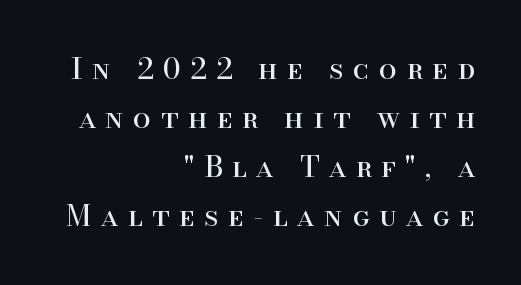
{"serif": "yes", "italic": "no", "bold": "no", "weight": "regular", "width": "normal", "stroke_contrast": "high", "x_height": "small", "monospaced": "no", "underline": "no", "align": "right", "line_spacing": "normal", "line_spacing_ratio": 1.69, "letter_spacing": "wide", "letter_spacing_em": 0.33, "glyph_px": 29}
